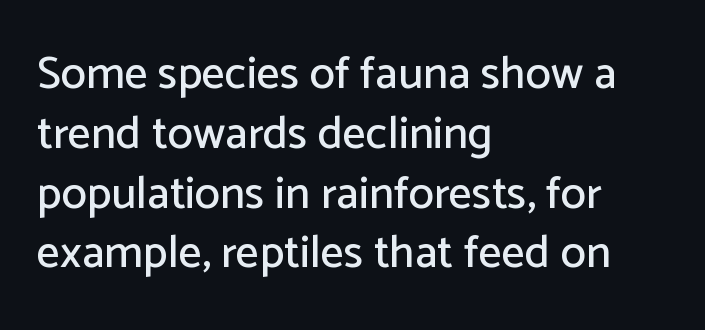
Q: Is the text italic (slanted)? A: No, it is upright.
Q: Is the typeface a serif or a sans-serif typeface? A: Sans-serif.
Q: Is the text underlined? A: No.
Q: How is the paragraph aligned? A: Left-aligned.
Q: Is the spacing between letters normal or unusually wide? A: Normal.
Q: Is the spacing between lines tight, normal or loose? A: Normal.
Q: Width (condensed, normal, or wide)? A: Normal.
Q: Stroke contrast? A: Low.
Q: x-height? A: Medium.
Q: Monospaced? A: No.
